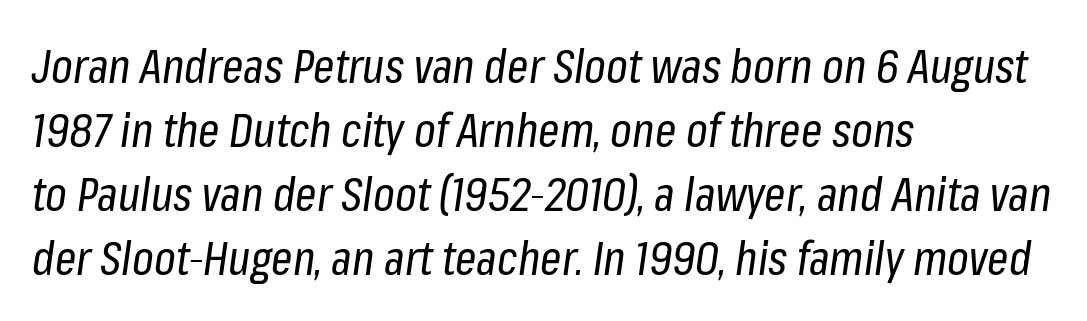
No extra tracking has been applied to these lines. The font sits on the lighter half of the weight spectrum, regular included. Line starts are locked; line ends wander. Rows of type keep a routine distance in the vertical direction. Here the designer chose a conventional face with non-uniform glyph widths. This is oblique type, the kind used for emphasis or titles.
